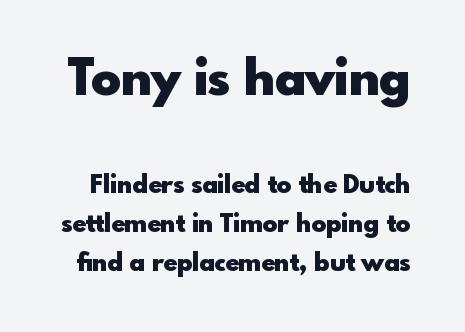
The image shows 50 px heavy sans-serif type, upright; set normal line spacing (1.56x), normal letter spacing, not underlined; the first (top) block is 2.0x larger; a small x-height.
